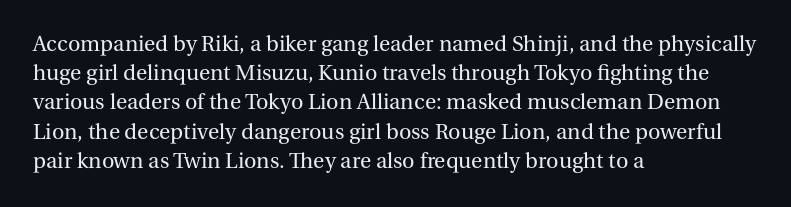
Q: Is the text bold? A: No.
Q: Is the text italic (slanted)? A: No, it is upright.
Q: Is the text underlined? A: No.
Q: How is the paragraph aligned? A: Left-aligned.
Q: Is the spacing between letters normal or unusually wide? A: Normal.
Q: Is the spacing between lines tight, normal or loose? A: Normal.
